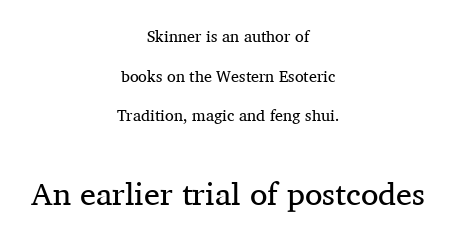
The image shows 32 px regular-weight serif type, upright; set centered, loose line spacing (2.47x), normal letter spacing, not underlined; the second (bottom) block is 2.0x larger; medium stroke contrast and a medium x-height.
